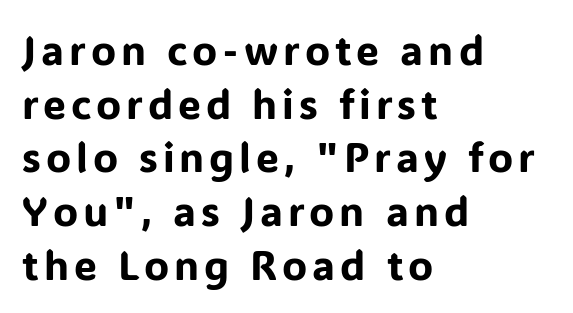
Each line starts at the same left margin while the right side varies. This sample has the flowing, uneven cadence of proportional lettering. The lettering holds an erect, upright posture throughout. This is sans-serif lettering, the kind often seen on screens and signage. Notice how descenders clear the ascenders below comfortably — that's standard leading. The foot of each line stays bare and open.
